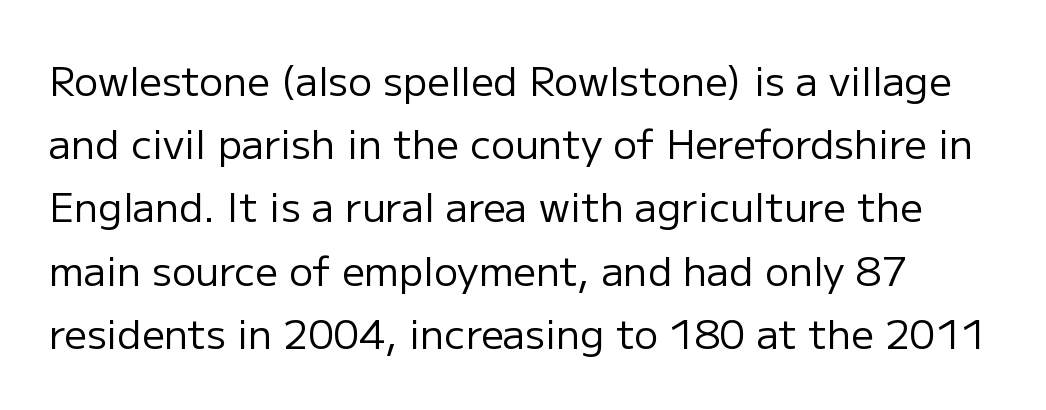
Q: Is the text bold? A: No.
Q: Is the text italic (slanted)? A: No, it is upright.
Q: Is the typeface a serif or a sans-serif typeface? A: Sans-serif.
Q: Is the text underlined? A: No.
Q: Is the spacing between letters normal or unusually wide? A: Normal.
Q: Is the spacing between lines tight, normal or loose? A: Normal.
Q: Width (condensed, normal, or wide)? A: Normal.
Q: Stroke contrast? A: Low.
Q: x-height? A: Medium.
Q: Monospaced? A: No.
